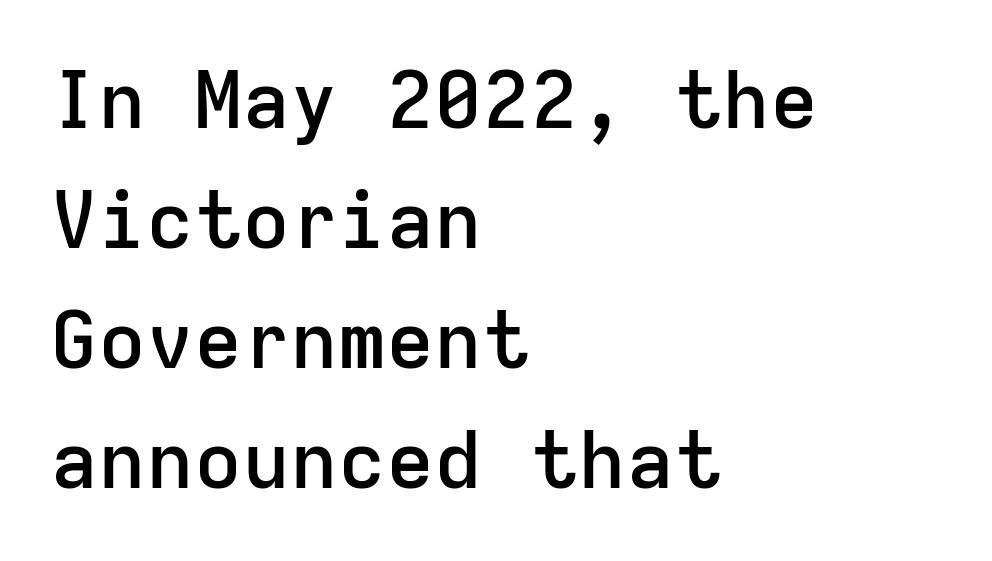
{"serif": "no", "italic": "no", "bold": "semi", "weight": "semibold", "width": "normal", "stroke_contrast": "low", "x_height": "medium", "monospaced": "yes", "underline": "no", "align": "left", "line_spacing": "normal", "line_spacing_ratio": 1.5, "letter_spacing": "normal", "letter_spacing_em": 0.0, "glyph_px": 80}
